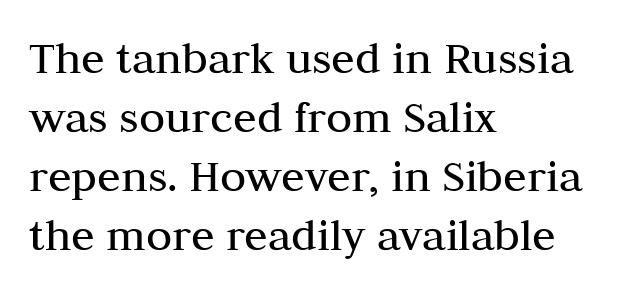
The image shows 48 px regular-weight serif type, upright; set left-aligned, line spacing 1.23x, normal letter spacing, not underlined; medium stroke contrast and a medium x-height.
